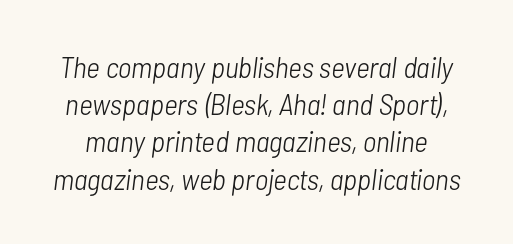
The area under the type is left untouched. You can tell it's italic because the verticals aren't actually vertical. Stroke thickness stays within the range of a standard reading face or lighter. A typesetter would call this proportional, since set widths differ per character. Observe the ordinary spacing: letters are neighbours, not strangers.
